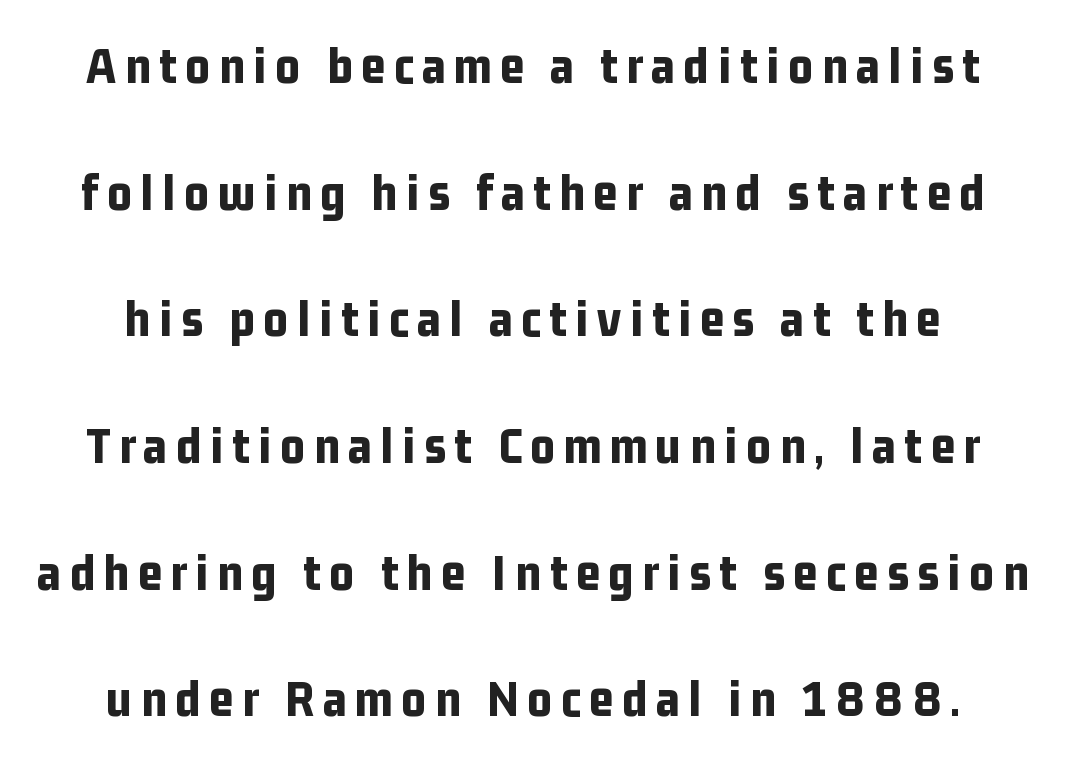
Q: Is the text bold? A: Yes.
Q: Is the text italic (slanted)? A: No, it is upright.
Q: Is the typeface a serif or a sans-serif typeface? A: Sans-serif.
Q: Is the text underlined? A: No.
Q: Is the spacing between lines tight, normal or loose? A: Loose.
Q: Width (condensed, normal, or wide)? A: Condensed.
Q: Stroke contrast? A: Low.
Q: x-height? A: Medium.
Q: Monospaced? A: No.
